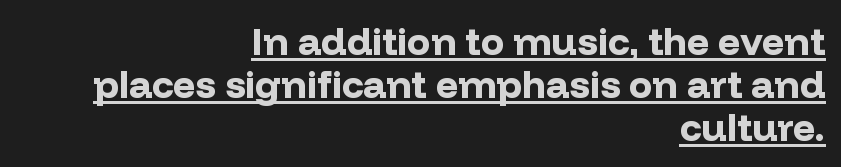
What stands out about the letter spacing? Nothing — it is the standard amount. A typesetter would call this proportional, since set widths differ per character. Visually the block forms a straight wall on the right and a jagged coastline on the left. The glyphs in this specimen are sans serif. A rule runs beneath these lines of type.
